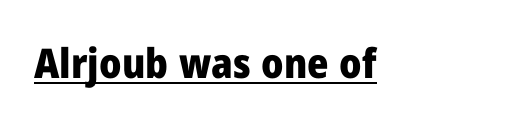
The image shows 41 px heavy sans-serif type, upright; set normal letter spacing, underlined; low stroke contrast and a medium x-height.
